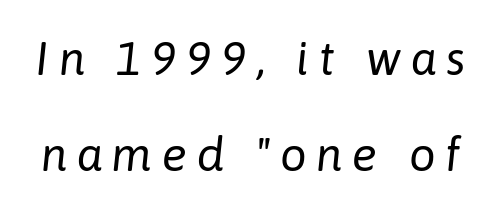
Is the letter spacing exaggerated? Yes — the characters are pushed far apart. Underlining? Definitely not there. Students, observe: this is what heavily led, spacious text looks like. The face used here is proportionally spaced, like ordinary book or web type. The weight tops out at a normal text grade.
